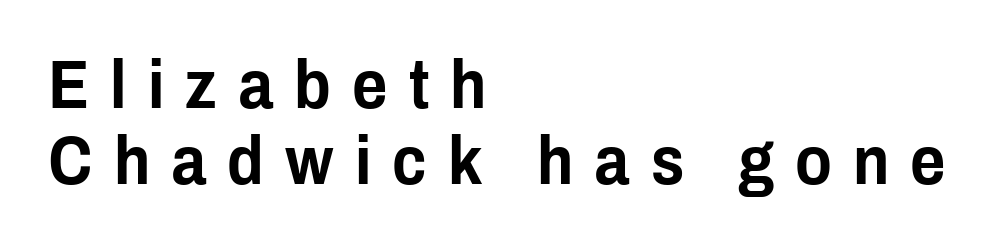
{"serif": "no", "italic": "no", "width": "condensed", "stroke_contrast": "low", "x_height": "medium", "monospaced": "no", "underline": "no", "align": "left", "line_spacing": "tight", "line_spacing_ratio": 1.12, "letter_spacing": "wide", "letter_spacing_em": 0.31, "glyph_px": 68}
